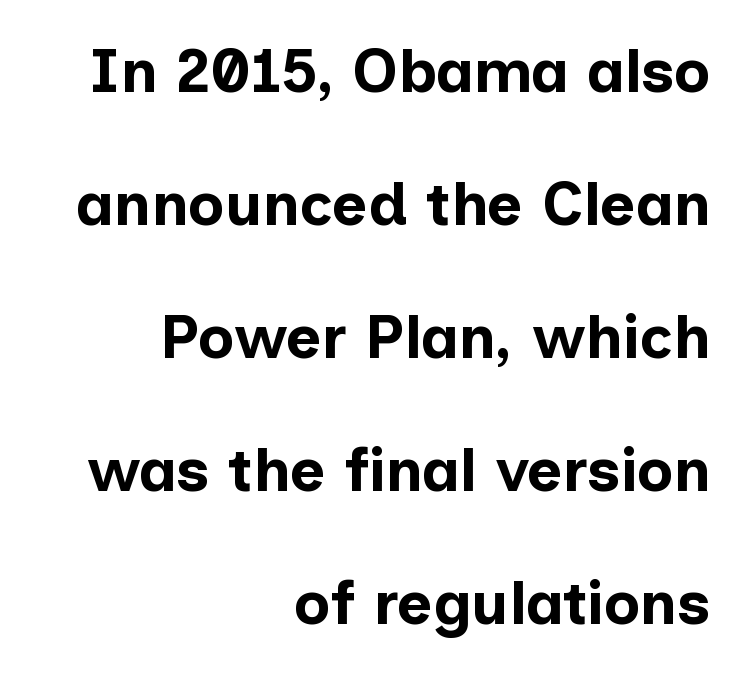
The image shows 61 px bold sans-serif type, upright; set right-aligned, loose line spacing (2.18x), normal letter spacing, not underlined; low stroke contrast and a medium x-height.
